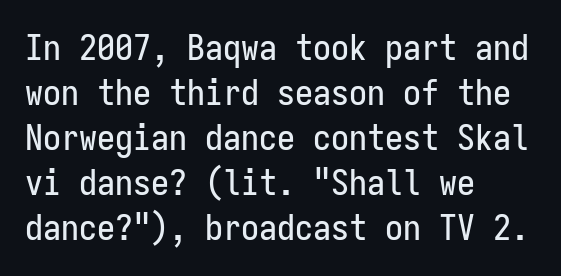
Q: Is the text italic (slanted)? A: No, it is upright.
Q: Is the typeface a serif or a sans-serif typeface? A: Sans-serif.
Q: Is the text underlined? A: No.
Q: How is the paragraph aligned? A: Left-aligned.
Q: Is the spacing between letters normal or unusually wide? A: Normal.
Q: Is the spacing between lines tight, normal or loose? A: Normal.
Q: Width (condensed, normal, or wide)? A: Condensed.
Q: Stroke contrast? A: Low.
Q: x-height? A: Medium.
Q: Monospaced? A: Yes.
